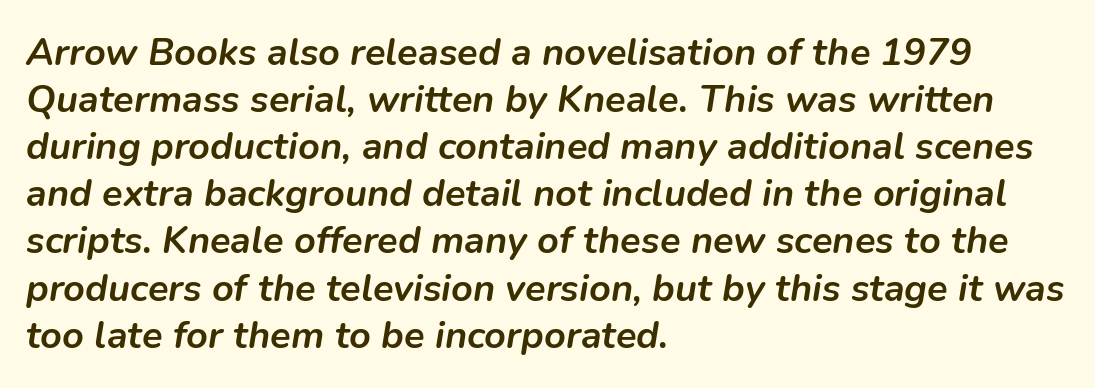
{"italic": "yes", "lean": "right", "slant_degrees": 9, "bold": "yes", "weight": "semibold", "width": "normal", "stroke_contrast": "low", "x_height": "medium", "monospaced": "no", "underline": "no", "align": "left", "line_spacing_ratio": 1.24, "letter_spacing": "normal", "letter_spacing_em": 0.0, "glyph_px": 38}
